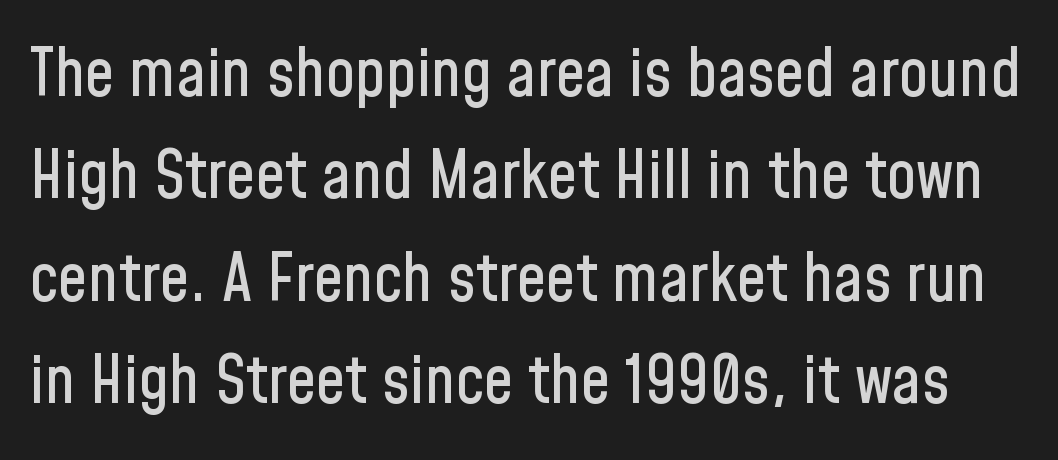
Q: Is the text italic (slanted)? A: No, it is upright.
Q: Is the typeface a serif or a sans-serif typeface? A: Sans-serif.
Q: Is the text underlined? A: No.
Q: Is the spacing between letters normal or unusually wide? A: Normal.
Q: Is the spacing between lines tight, normal or loose? A: Normal.
Q: Width (condensed, normal, or wide)? A: Condensed.
Q: Stroke contrast? A: Low.
Q: x-height? A: Medium.
Q: Monospaced? A: No.
